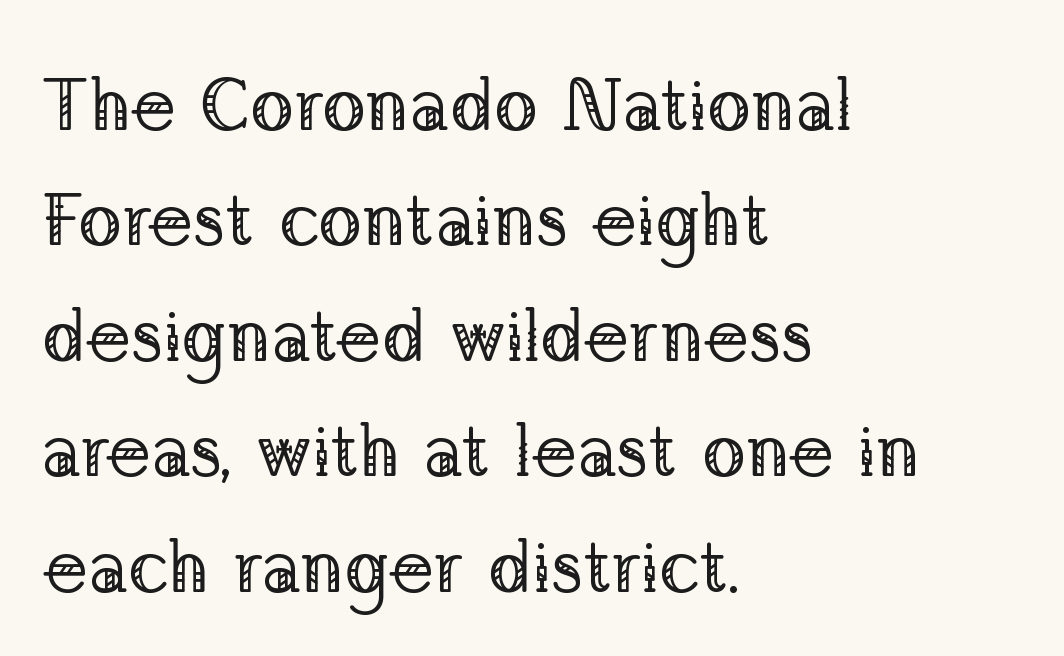
These lines are rendered in a variable-pitch font. The rendering anchors every line to the left-hand side. Honestly, the letter spacing is just normal — you wouldn't notice it. No heavy texture on the line: the type isn't bold. Lines of text with bare space underneath. Leading: standard.
